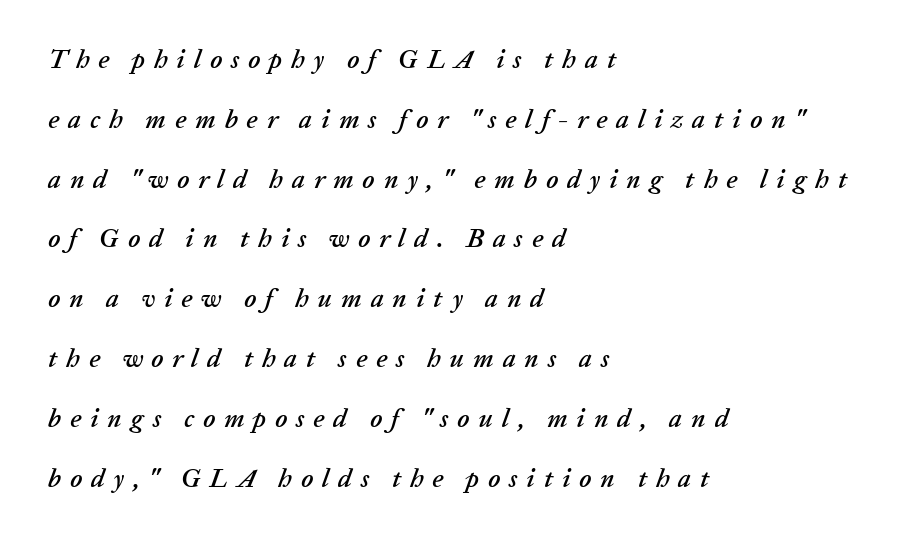
Which margin do the lines hug? The left one — the right edge is uneven. Check the space under the baseline: it is left empty. Substantial extra tracking has been applied to these lines. The line-height multiplier appears high, well above default. The font's italic variant was chosen for this text.
